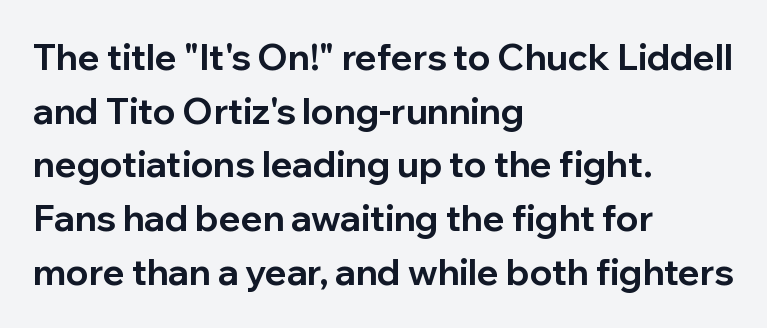
Q: Is the text bold? A: Yes.
Q: Is the text italic (slanted)? A: No, it is upright.
Q: Is the typeface a serif or a sans-serif typeface? A: Sans-serif.
Q: Is the text underlined? A: No.
Q: How is the paragraph aligned? A: Left-aligned.
Q: Is the spacing between letters normal or unusually wide? A: Normal.
Q: Is the spacing between lines tight, normal or loose? A: Normal.
Q: Width (condensed, normal, or wide)? A: Normal.
Q: Stroke contrast? A: Low.
Q: x-height? A: Medium.
Q: Monospaced? A: No.
